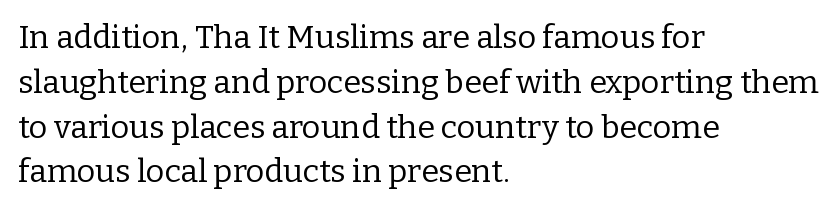
The image shows 32 px regular-weight serif type, upright; set left-aligned, normal line spacing (1.4x), normal letter spacing, not underlined; low stroke contrast and a medium x-height.
